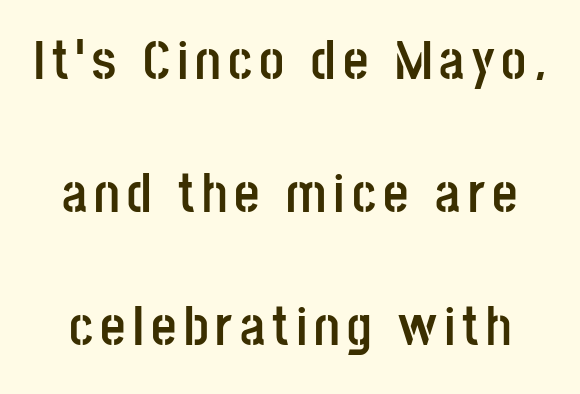
{"serif": "no", "italic": "no", "bold": "yes", "weight": "semibold", "width": "condensed", "stroke_contrast": "low", "x_height": "large", "monospaced": "no", "underline": "no", "line_spacing": "loose", "line_spacing_ratio": 2.42, "glyph_px": 55}
